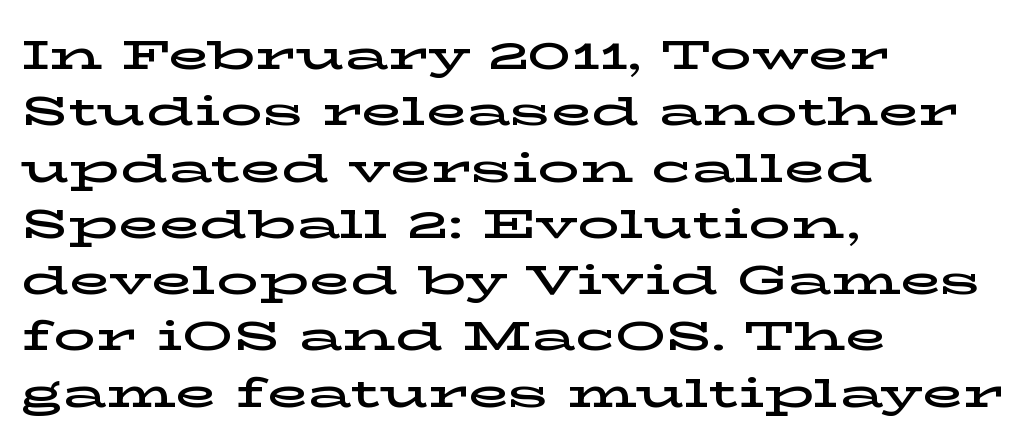
The image shows 42 px wide serif type, upright; set left-aligned, normal line spacing (1.34x), normal letter spacing, not underlined; low stroke contrast and a medium x-height.
